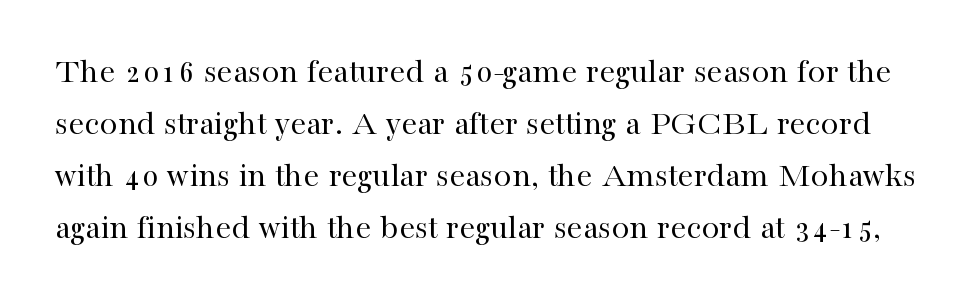
Q: Is the text bold? A: No.
Q: Is the text italic (slanted)? A: No, it is upright.
Q: Is the typeface a serif or a sans-serif typeface? A: Serif.
Q: Is the text underlined? A: No.
Q: Is the spacing between letters normal or unusually wide? A: Normal.
Q: Is the spacing between lines tight, normal or loose? A: Normal.
Q: Width (condensed, normal, or wide)? A: Normal.
Q: Stroke contrast? A: High.
Q: x-height? A: Medium.
Q: Monospaced? A: No.
